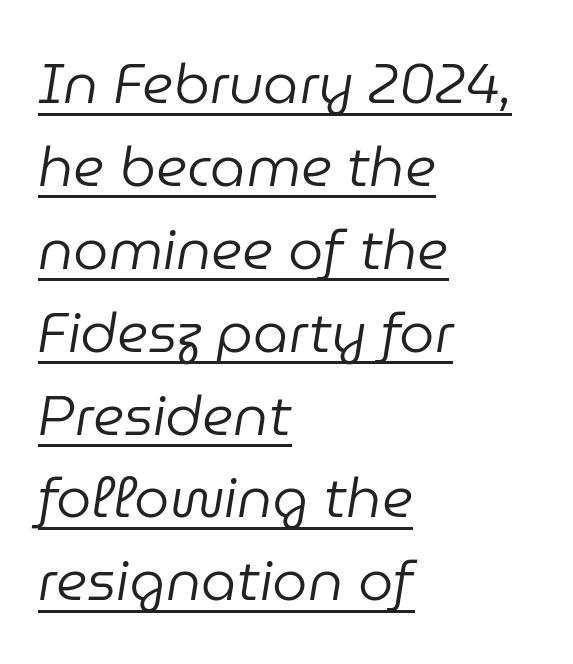
Is there an underline? Yes — a line sits under the letters. A typesetter would call this zero additional tracking. Is the block centered? No — it sits flush against the left margin. A quiet, ordinary-to-light weight characterises the typeface.
